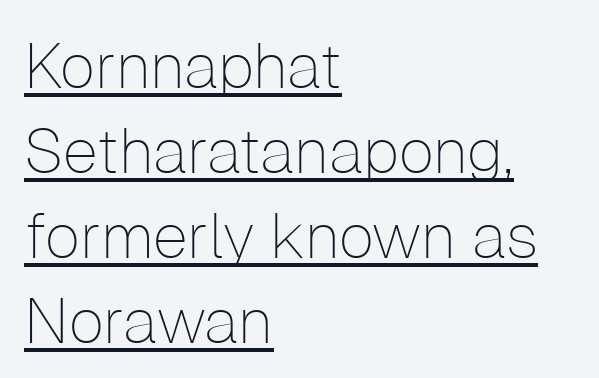
The image shows 63 px thin sans-serif type, upright; set left-aligned, normal line spacing (1.35x), normal letter spacing, underlined; low stroke contrast and a medium x-height.
